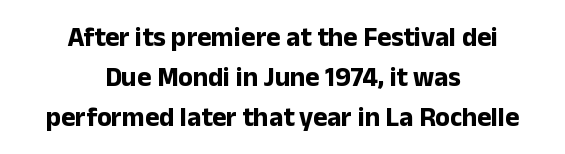
{"italic": "no", "bold": "yes", "underline": "no", "align": "center", "line_spacing": "normal", "line_spacing_ratio": 1.49, "letter_spacing": "normal", "letter_spacing_em": 0.0, "glyph_px": 27}
